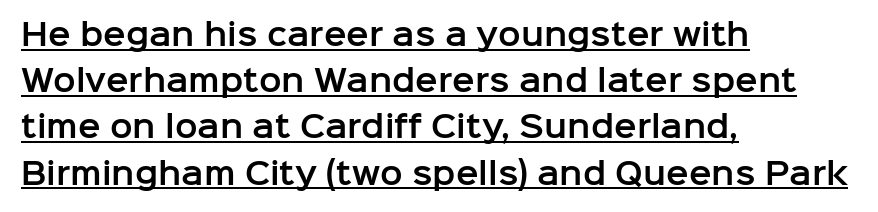
The image shows 30 px sans-serif type, upright; set left-aligned, normal line spacing (1.54x), normal letter spacing, underlined; low stroke contrast and a medium x-height.
